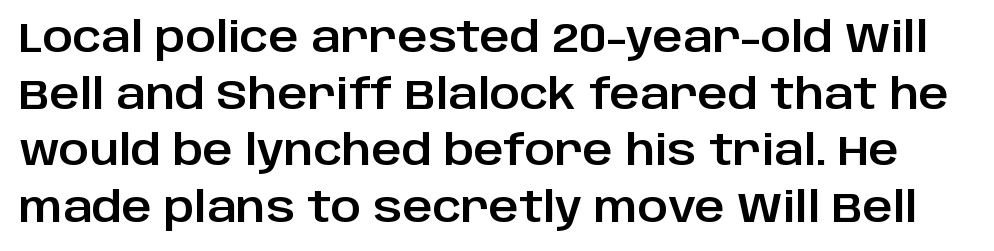
Q: Is the text italic (slanted)? A: No, it is upright.
Q: Is the typeface a serif or a sans-serif typeface? A: Sans-serif.
Q: Is the text underlined? A: No.
Q: Is the spacing between letters normal or unusually wide? A: Normal.
Q: Is the spacing between lines tight, normal or loose? A: Normal.
Q: Width (condensed, normal, or wide)? A: Normal.
Q: Stroke contrast? A: Low.
Q: x-height? A: Large.
Q: Monospaced? A: No.
